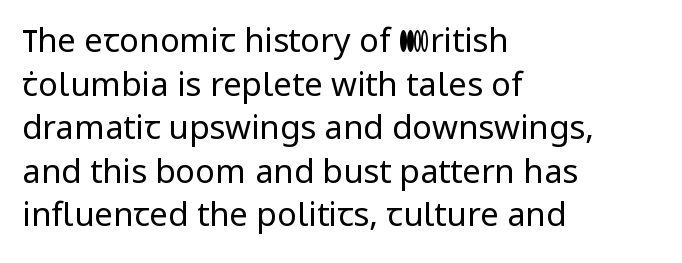
Q: Is the text bold? A: No.
Q: Is the text italic (slanted)? A: No, it is upright.
Q: Is the typeface a serif or a sans-serif typeface? A: Sans-serif.
Q: Is the text underlined? A: No.
Q: How is the paragraph aligned? A: Left-aligned.
Q: Is the spacing between letters normal or unusually wide? A: Normal.
Q: Is the spacing between lines tight, normal or loose? A: Normal.
Q: Width (condensed, normal, or wide)? A: Normal.
Q: Stroke contrast? A: Low.
Q: x-height? A: Medium.
Q: Monospaced? A: No.
